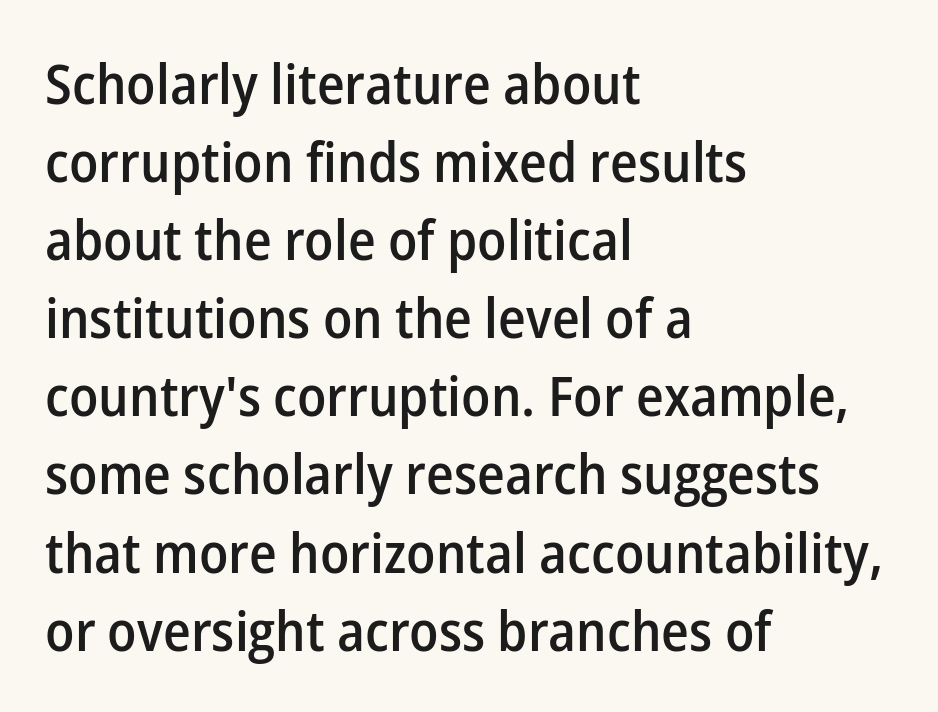
The image shows 55 px semibold sans-serif type, upright; set left-aligned, normal line spacing (1.42x), normal letter spacing, not underlined; low stroke contrast and a medium x-height.
